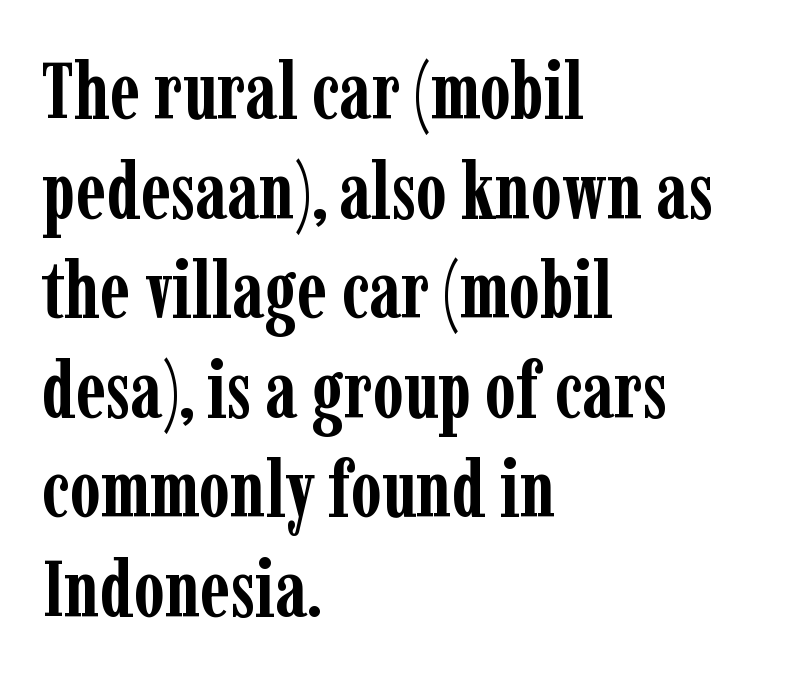
Type style note: has serifs. Regarding leading, the lines here are spaced in the standard way. Anything drawn beneath the words? Only blank space. Designer's note — italics off, roman on.
